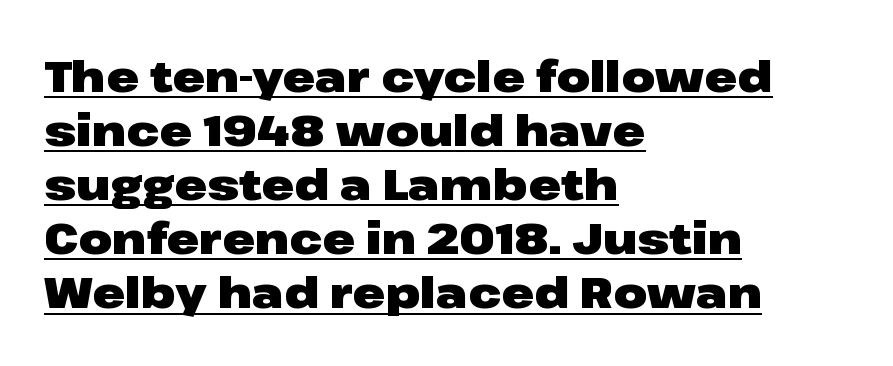
Q: Is the text bold? A: Yes.
Q: Is the text italic (slanted)? A: No, it is upright.
Q: Is the typeface a serif or a sans-serif typeface? A: Sans-serif.
Q: Is the text underlined? A: Yes.
Q: How is the paragraph aligned? A: Left-aligned.
Q: Is the spacing between letters normal or unusually wide? A: Normal.
Q: Width (condensed, normal, or wide)? A: Wide.
Q: Stroke contrast? A: Low.
Q: x-height? A: Medium.
Q: Monospaced? A: No.
